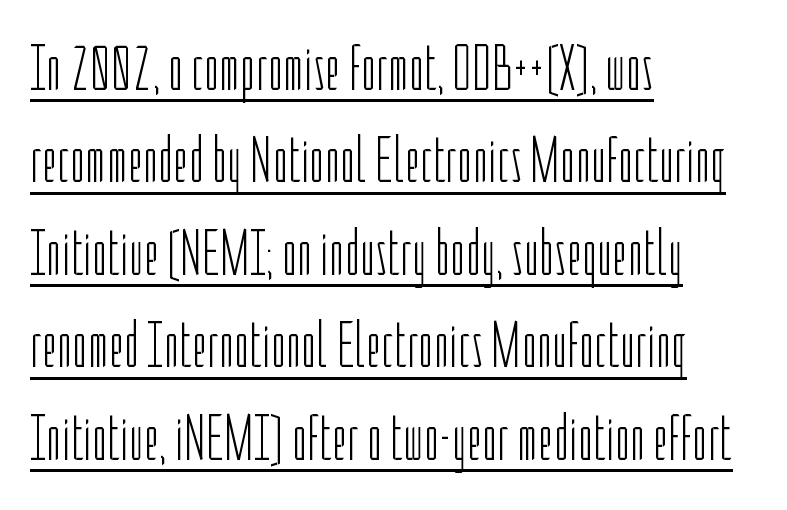
Is the type heavy? It reads as light-to-regular instead. In terms of letterform style, serifs are entirely absent. Nobody touched the tracking dial on this one. A typesetter would call this leading conventional body-copy spacing. Quick note: not italic, upright. A classic flush-left, rag-right setting is used for this passage.
